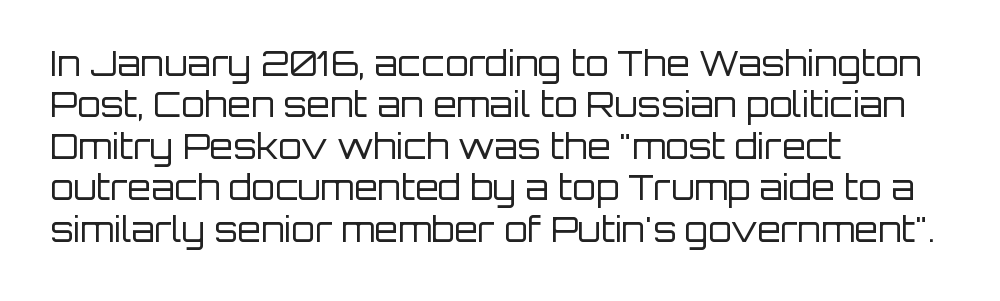
Q: Is the text bold? A: No.
Q: Is the text italic (slanted)? A: No, it is upright.
Q: Is the typeface a serif or a sans-serif typeface? A: Sans-serif.
Q: Is the text underlined? A: No.
Q: How is the paragraph aligned? A: Left-aligned.
Q: Is the spacing between letters normal or unusually wide? A: Normal.
Q: Width (condensed, normal, or wide)? A: Normal.
Q: Stroke contrast? A: Low.
Q: x-height? A: Large.
Q: Monospaced? A: No.
